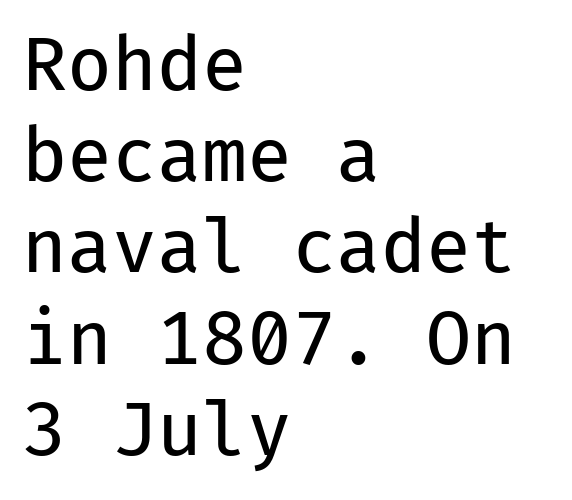
Only glyphs here, with clear space below each row. A classic flush-left, rag-right setting is used for this passage. The passage shown is typed in a monospace face where columns stay perfectly aligned. The typeface chosen for these lines omits serifs. When letters stand straight like this, we call the style roman or upright. Weight: regular or lighter.
